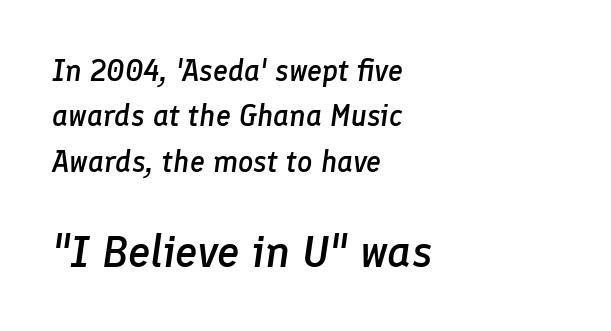
{"italic": "yes", "lean": "right", "slant_degrees": 8, "bold": "semi", "weight": "semibold", "width": "normal", "stroke_contrast": "low", "x_height": "medium", "monospaced": "no", "underline": "no", "align": "left", "line_spacing": "normal", "line_spacing_ratio": 1.51, "letter_spacing": "normal", "letter_spacing_em": 0.0, "larger_block": "second", "size_ratio": 1.5, "glyph_px": 45}
